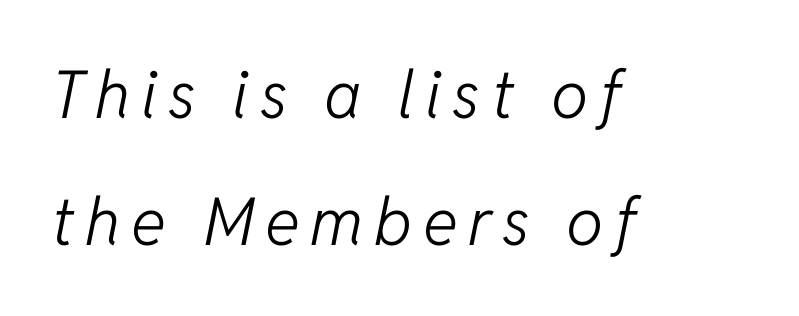
{"italic": "yes", "lean": "right", "slant_degrees": 11, "bold": "no", "weight": "light", "width": "normal", "stroke_contrast": "low", "x_height": "medium", "monospaced": "no", "underline": "no", "align": "left", "line_spacing": "loose", "line_spacing_ratio": 1.92, "glyph_px": 66}
